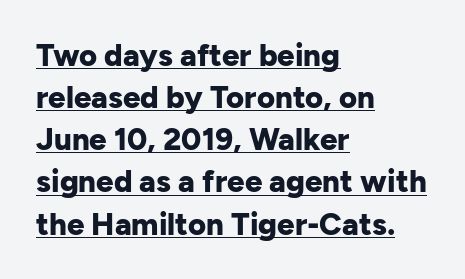
These lines were composed using upright roman letters. The typesetter has applied underlining to the passage shown. Stroke thickness is high; the sample reads as a true bold. The vertical gap from one line to the next is medium.
